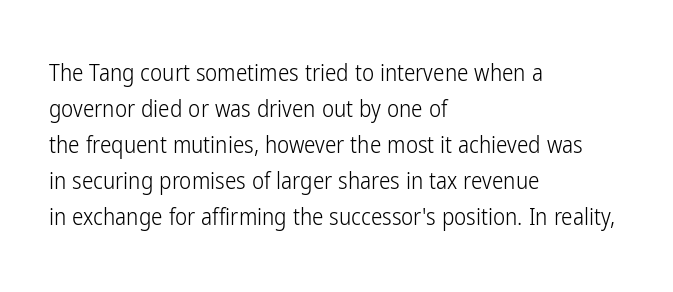
Q: Is the text bold? A: No.
Q: Is the text italic (slanted)? A: No, it is upright.
Q: Is the text underlined? A: No.
Q: How is the paragraph aligned? A: Left-aligned.
Q: Is the spacing between letters normal or unusually wide? A: Normal.
Q: Is the spacing between lines tight, normal or loose? A: Normal.
